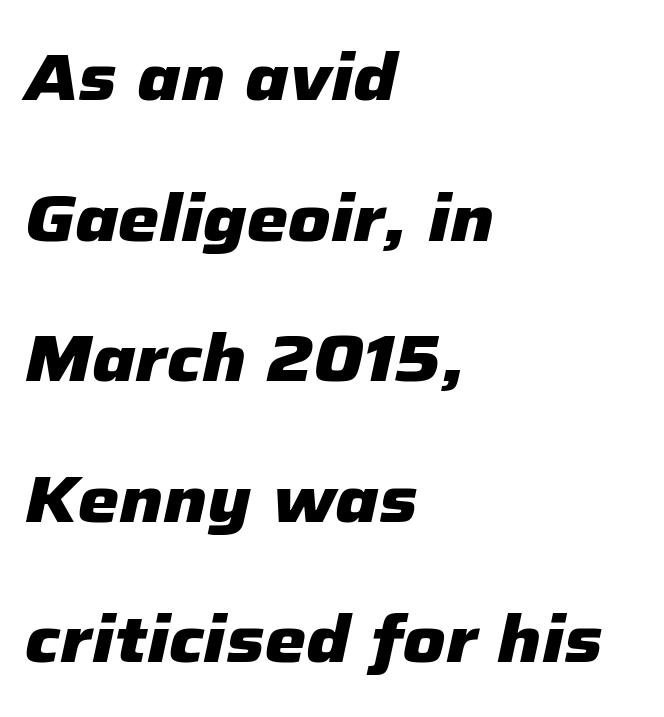
Quick note: interline space is abundant. The specimen reads as italic at a glance. You could not count columns in this text — the font is proportionally spaced. The strip under each line holds only bare page.
